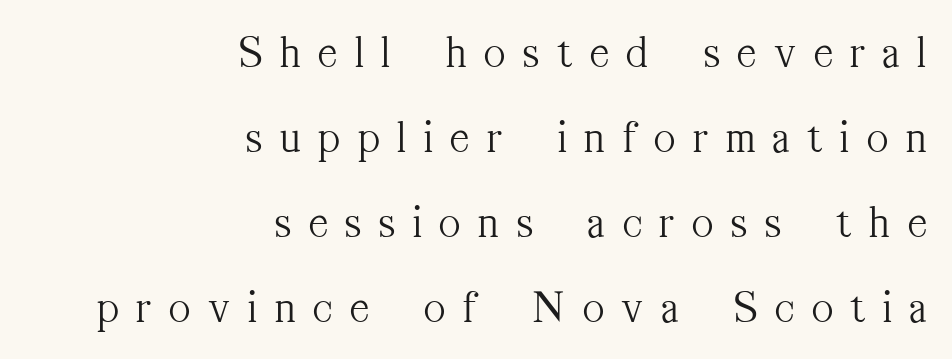
The image shows 46 px light, condensed serif type, upright; set right-aligned, line spacing 1.85x, unusually wide letter spacing (+0.39 em), not underlined; medium stroke contrast and a medium x-height.
